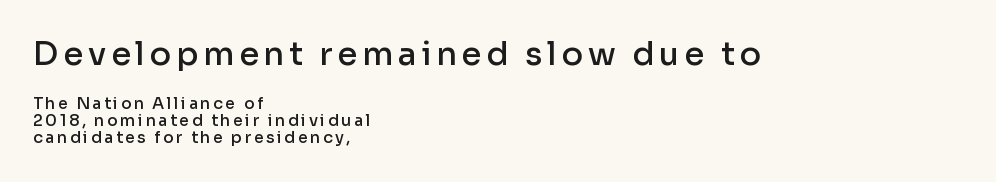
Q: Is the text bold? A: Semi-bold.
Q: Is the text italic (slanted)? A: No, it is upright.
Q: Is the typeface a serif or a sans-serif typeface? A: Sans-serif.
Q: Is the text underlined? A: No.
Q: How is the paragraph aligned? A: Left-aligned.
Q: Is the spacing between lines tight, normal or loose? A: Tight.
Q: Which block of text is set in a larger size, the first (top) or the second (bottom)? A: The first (top) one.
Q: Width (condensed, normal, or wide)? A: Normal.
Q: Stroke contrast? A: Low.
Q: x-height? A: Medium.
Q: Monospaced? A: No.
